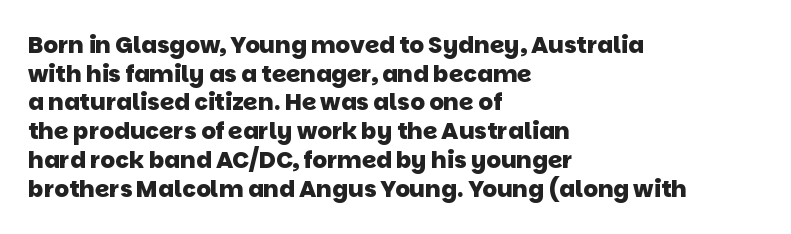
The image shows 23 px bold type; set left-aligned, normal line spacing (1.25x), normal letter spacing, not underlined.
